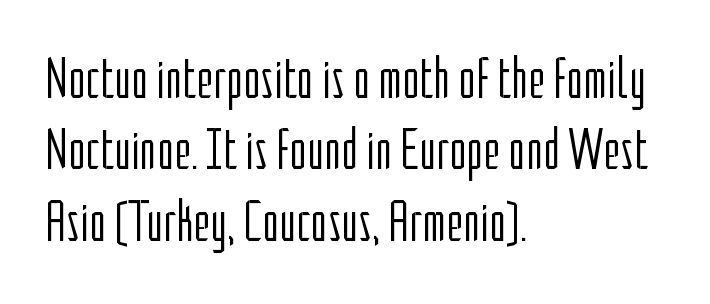
Character widths vary here, with narrow letters taking less room than wide ones. In terms of letterspacing, this is plain default setting. I'd call this a sans setting — the letters go barefoot. Bold? No — there's no thickening of the strokes. Which margin do the lines hug? The left one — the right edge is uneven.
